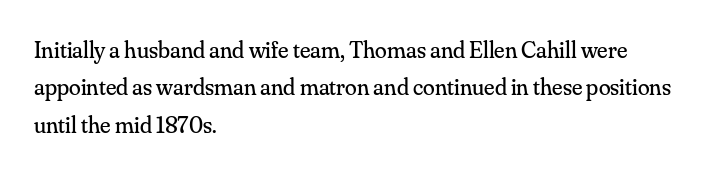
{"italic": "no", "bold": "no", "underline": "no", "align": "left", "line_spacing": "normal", "line_spacing_ratio": 1.56, "letter_spacing": "normal", "letter_spacing_em": 0.0, "glyph_px": 24}
